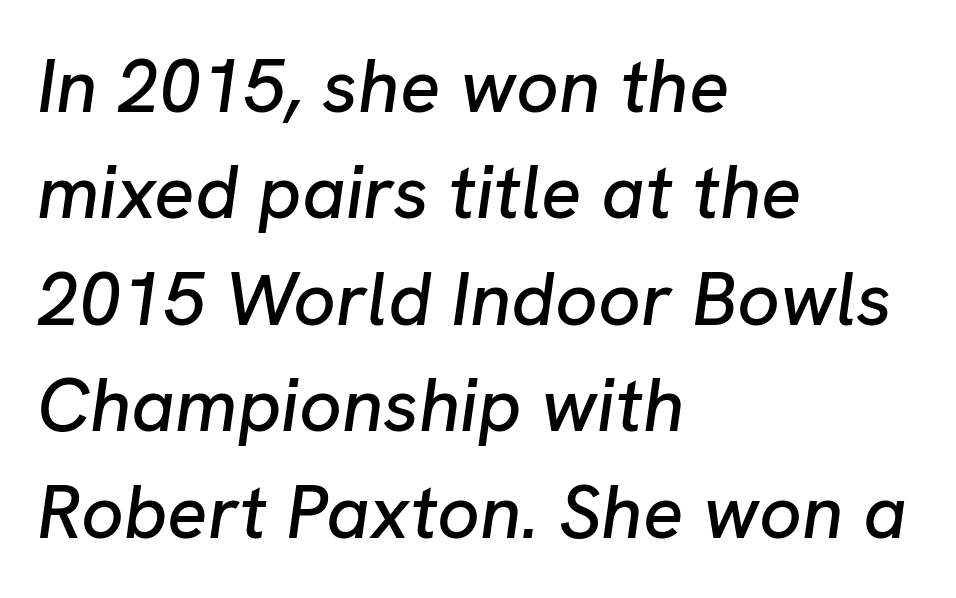
Q: Is the text italic (slanted)? A: Yes, it leans right by about 8 degrees.
Q: Is the text underlined? A: No.
Q: How is the paragraph aligned? A: Left-aligned.
Q: Is the spacing between letters normal or unusually wide? A: Normal.
Q: Is the spacing between lines tight, normal or loose? A: Normal.
Q: Width (condensed, normal, or wide)? A: Normal.
Q: Stroke contrast? A: Low.
Q: x-height? A: Medium.
Q: Monospaced? A: No.
